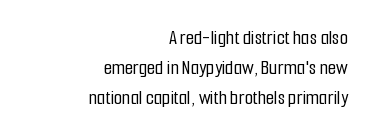
The image shows 21 px text type, upright; set right-aligned, normal line spacing (1.43x), normal letter spacing, not underlined.
